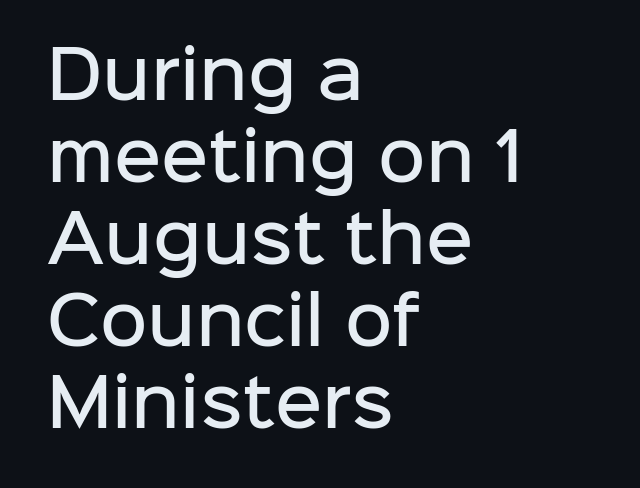
The image shows 65 px semibold sans-serif type, upright; set left-aligned, normal line spacing (1.26x), normal letter spacing, not underlined; low stroke contrast and a medium x-height.
